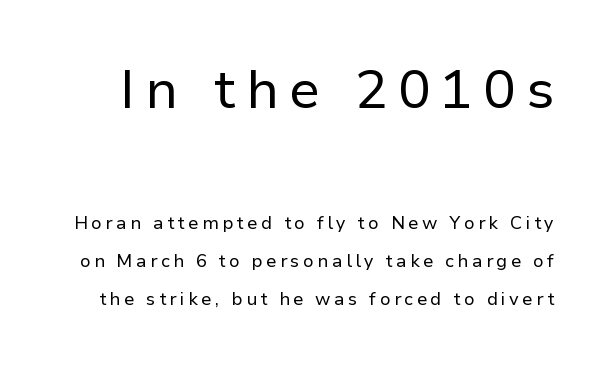
Q: Is the text bold? A: No.
Q: Is the text italic (slanted)? A: No, it is upright.
Q: Is the typeface a serif or a sans-serif typeface? A: Sans-serif.
Q: Is the text underlined? A: No.
Q: Is the spacing between lines tight, normal or loose? A: Loose.
Q: Which block of text is set in a larger size, the first (top) or the second (bottom)? A: The first (top) one.
Q: Width (condensed, normal, or wide)? A: Normal.
Q: Stroke contrast? A: Low.
Q: x-height? A: Medium.
Q: Monospaced? A: No.
